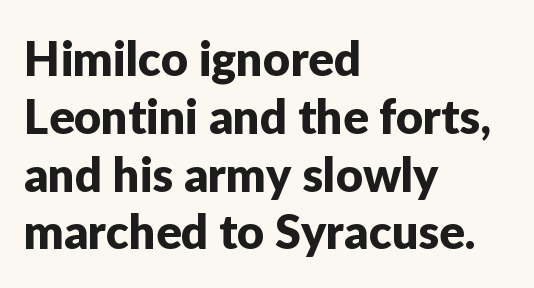
{"serif": "no", "italic": "no", "width": "normal", "stroke_contrast": "low", "x_height": "medium", "monospaced": "no", "underline": "no", "align": "left", "line_spacing_ratio": 1.23, "letter_spacing": "normal", "letter_spacing_em": 0.0, "glyph_px": 47}
